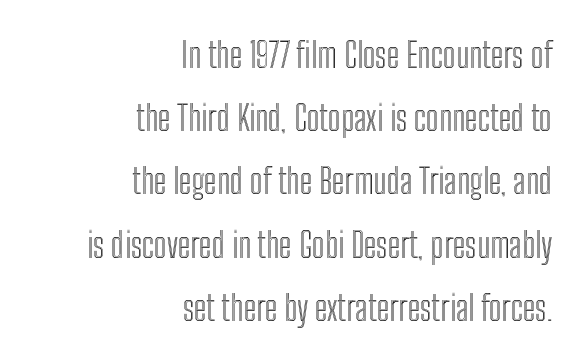
Do the characters align in a grid? No, the font is proportional. When letters stand straight like this, we call the style roman or upright. Decoration check: the copy has no underline. A student would call this right alignment; a typographer would say flush right, rag left.
